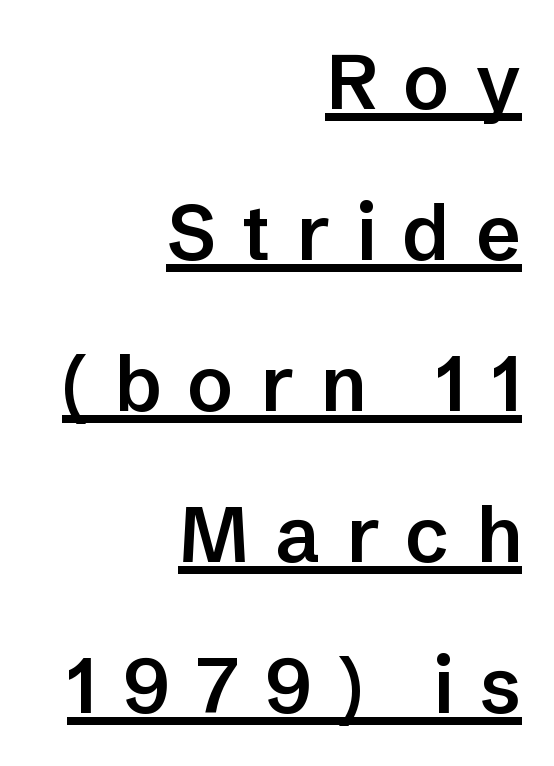
Q: Is the text bold? A: Semi-bold.
Q: Is the text italic (slanted)? A: No, it is upright.
Q: Is the typeface a serif or a sans-serif typeface? A: Sans-serif.
Q: Is the text underlined? A: Yes.
Q: How is the paragraph aligned? A: Right-aligned.
Q: Is the spacing between letters normal or unusually wide? A: Unusually wide.
Q: Is the spacing between lines tight, normal or loose? A: Loose.
Q: Width (condensed, normal, or wide)? A: Normal.
Q: Stroke contrast? A: Low.
Q: x-height? A: Medium.
Q: Monospaced? A: No.
